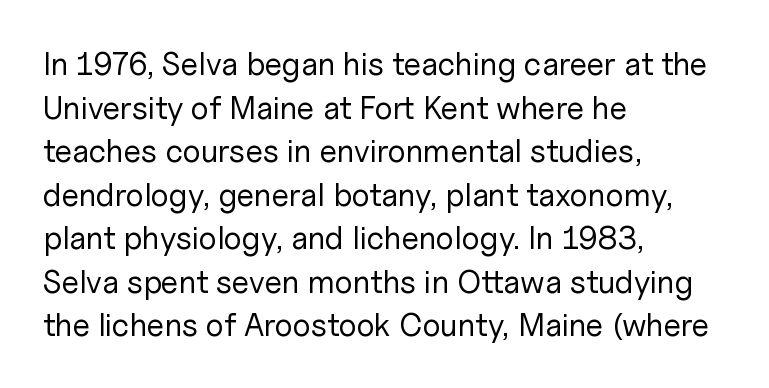
The image shows 32 px regular-weight sans-serif type, upright; set left-aligned, normal line spacing (1.36x), normal letter spacing, not underlined; low stroke contrast and a medium x-height.
